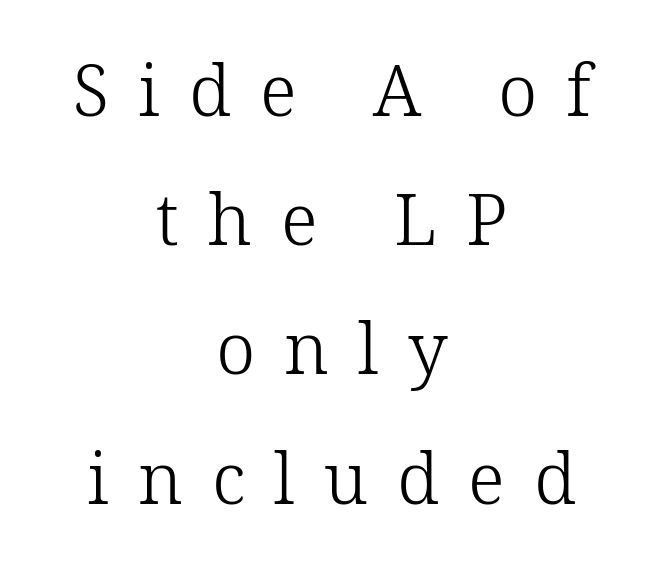
Q: Is the text bold? A: No.
Q: Is the text italic (slanted)? A: No, it is upright.
Q: Is the typeface a serif or a sans-serif typeface? A: Serif.
Q: Is the text underlined? A: No.
Q: How is the paragraph aligned? A: Centered.
Q: Is the spacing between letters normal or unusually wide? A: Unusually wide.
Q: Width (condensed, normal, or wide)? A: Normal.
Q: Stroke contrast? A: Low.
Q: x-height? A: Medium.
Q: Monospaced? A: No.
